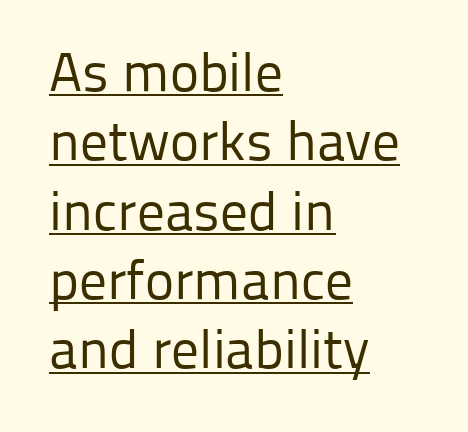
{"serif": "no", "italic": "no", "bold": "no", "weight": "regular", "width": "normal", "stroke_contrast": "low", "x_height": "medium", "monospaced": "no", "underline": "yes", "align": "left", "line_spacing": "normal", "line_spacing_ratio": 1.26, "letter_spacing": "normal", "letter_spacing_em": 0.0, "glyph_px": 55}
